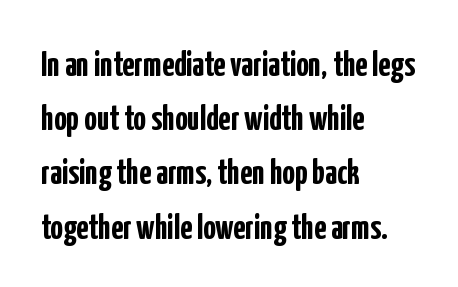
Q: Is the text bold? A: Yes.
Q: Is the text italic (slanted)? A: No, it is upright.
Q: Is the typeface a serif or a sans-serif typeface? A: Sans-serif.
Q: Is the text underlined? A: No.
Q: How is the paragraph aligned? A: Left-aligned.
Q: Is the spacing between letters normal or unusually wide? A: Normal.
Q: Is the spacing between lines tight, normal or loose? A: Normal.
Q: Width (condensed, normal, or wide)? A: Condensed.
Q: Stroke contrast? A: Low.
Q: x-height? A: Medium.
Q: Monospaced? A: No.
